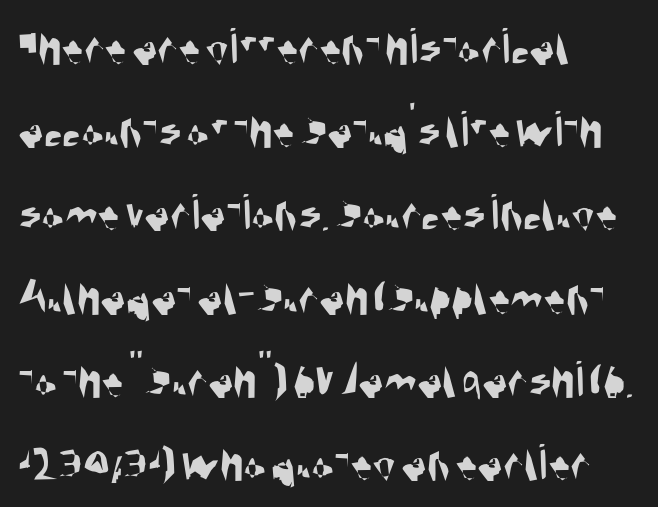
Q: Is the typeface a serif or a sans-serif typeface? A: Sans-serif.
Q: Is the text underlined? A: No.
Q: How is the paragraph aligned? A: Left-aligned.
Q: Is the spacing between letters normal or unusually wide? A: Normal.
Q: Is the spacing between lines tight, normal or loose? A: Normal.
Q: Width (condensed, normal, or wide)? A: Condensed.
Q: Stroke contrast? A: Medium.
Q: x-height? A: Large.
Q: Monospaced? A: No.
